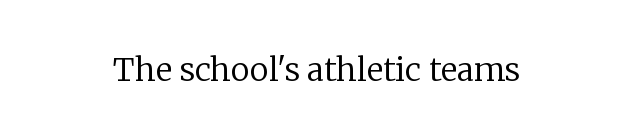
{"serif": "yes", "italic": "no", "bold": "no", "weight": "regular", "width": "normal", "stroke_contrast": "low", "x_height": "medium", "monospaced": "no", "underline": "no", "letter_spacing": "normal", "letter_spacing_em": 0.0, "glyph_px": 32}
